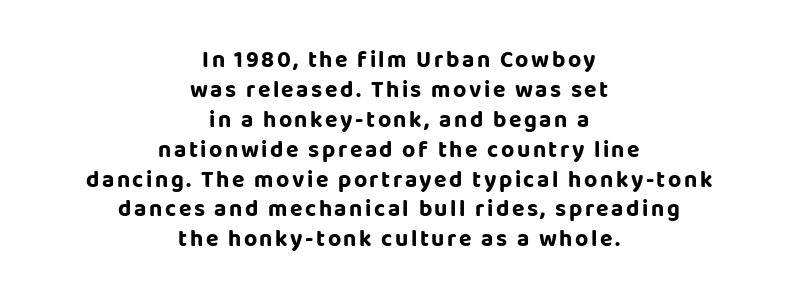
{"italic": "no", "bold": "yes", "underline": "no", "align": "center", "line_spacing": "normal", "line_spacing_ratio": 1.3, "glyph_px": 23}
